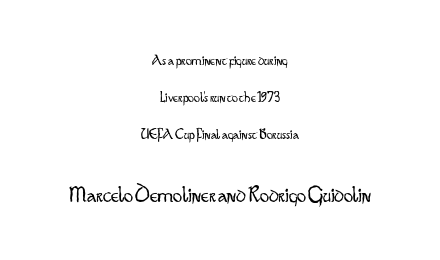
{"italic": "no", "bold": "no", "underline": "no", "align": "center", "line_spacing": "loose", "line_spacing_ratio": 2.48, "letter_spacing": "normal", "letter_spacing_em": 0.0, "larger_block": "second", "size_ratio": 1.53, "glyph_px": 23}
